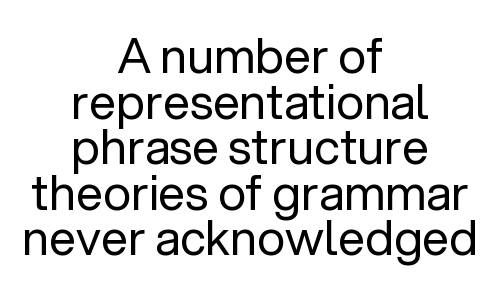
This sample uses an upright cut, with every glyph sitting square on the baseline. Closely set lines give the paragraph a compact silhouette. The rag falls on both sides of this text block equally. Weight class: somewhere from thin through regular. The type family on display is of the sans-serif kind. The specimen omits any rule beneath the text block's lines.
